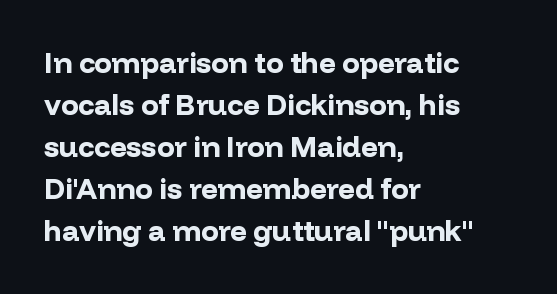
{"serif": "no", "italic": "no", "bold": "yes", "weight": "bold", "width": "normal", "stroke_contrast": "low", "x_height": "medium", "monospaced": "no", "underline": "no", "align": "left", "line_spacing": "normal", "line_spacing_ratio": 1.45, "letter_spacing": "normal", "letter_spacing_em": 0.0, "glyph_px": 29}
